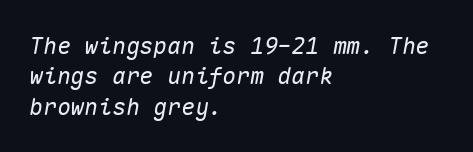
The lines are quadded left. A normal amount of white space separates one row of letters from the next. This sample uses an oblique cut, with every glyph tilted off the vertical. The line texture is even and compact thanks to regular tracking. Plain, unruled lines of type.
